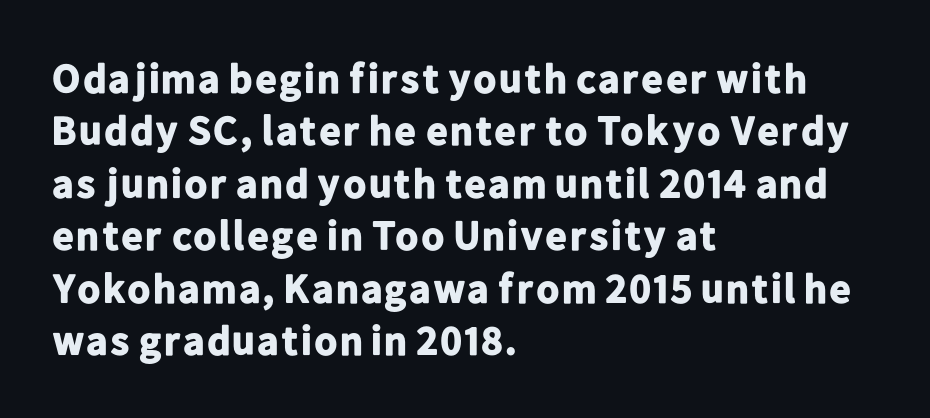
Q: Is the text bold? A: Yes.
Q: Is the text italic (slanted)? A: No, it is upright.
Q: Is the typeface a serif or a sans-serif typeface? A: Sans-serif.
Q: Is the text underlined? A: No.
Q: How is the paragraph aligned? A: Left-aligned.
Q: Is the spacing between letters normal or unusually wide? A: Normal.
Q: Is the spacing between lines tight, normal or loose? A: Normal.
Q: Width (condensed, normal, or wide)? A: Normal.
Q: Stroke contrast? A: Low.
Q: x-height? A: Medium.
Q: Monospaced? A: No.
